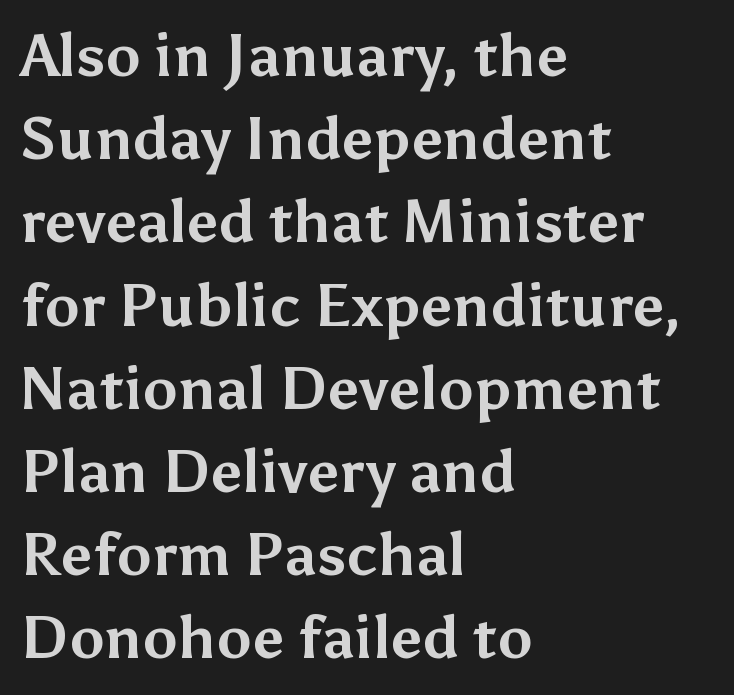
{"serif": "no", "italic": "no", "bold": "yes", "weight": "bold", "width": "normal", "stroke_contrast": "medium", "x_height": "medium", "monospaced": "no", "underline": "no", "align": "left", "line_spacing": "normal", "line_spacing_ratio": 1.41, "letter_spacing": "normal", "letter_spacing_em": 0.0, "glyph_px": 59}
